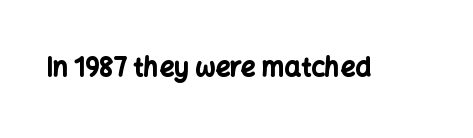
Q: Is the text bold? A: Yes.
Q: Is the text italic (slanted)? A: No, it is upright.
Q: Is the text underlined? A: No.
Q: Is the spacing between letters normal or unusually wide? A: Normal.
